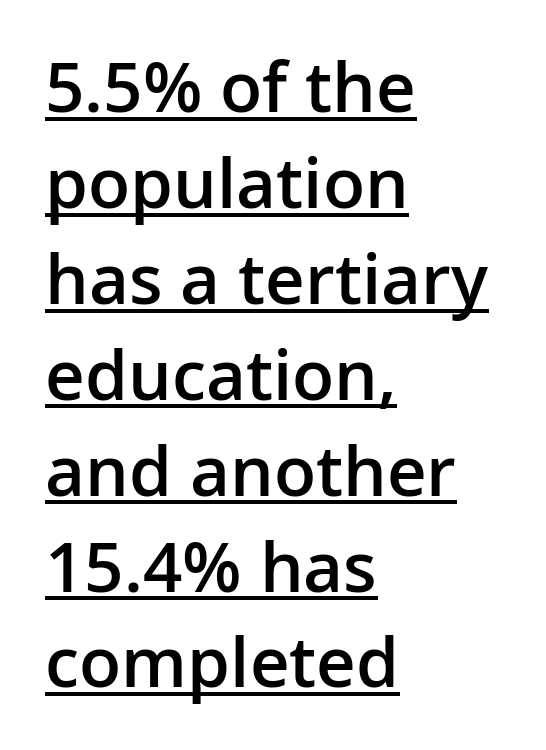
The image shows 69 px semibold sans-serif type, upright; set left-aligned, normal line spacing (1.39x), normal letter spacing, underlined; low stroke contrast and a medium x-height.
